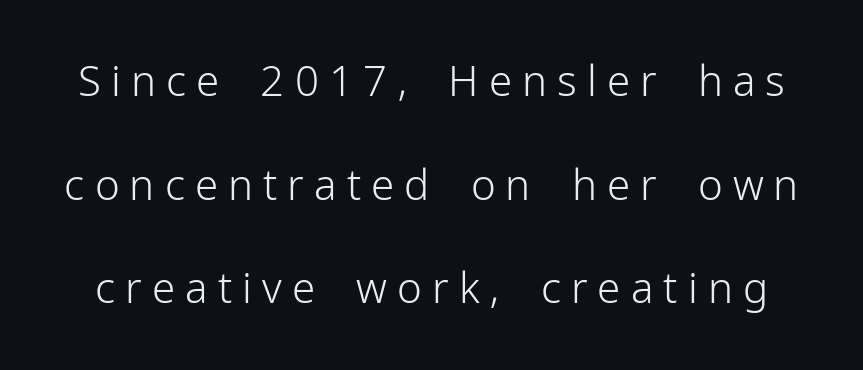
The image shows 42 px light sans-serif type, upright; set loose line spacing (2.47x), unusually wide letter spacing (+0.24 em), not underlined; low stroke contrast and a medium x-height.
